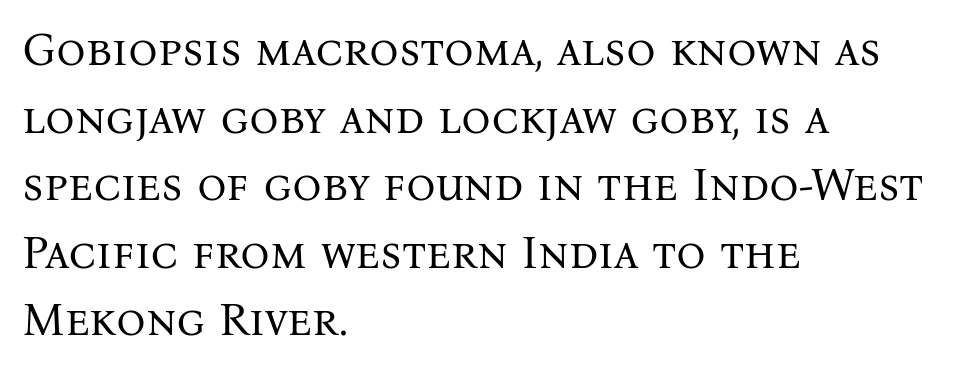
The letters advance in unequal steps, a hallmark of proportional type. Which margin do the lines hug? The left one — the right edge is uneven. There is no visible air inserted between adjacent glyphs. The passage shown is not bold in any degree.
